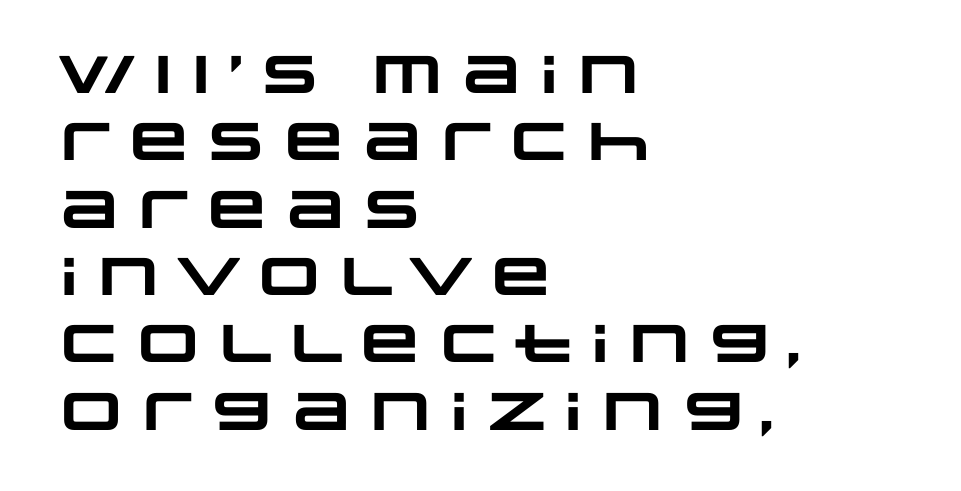
The image shows 53 px heavy, wide sans-serif type; set left-aligned, normal line spacing (1.27x), normal letter spacing, not underlined; low stroke contrast and a large x-height.
